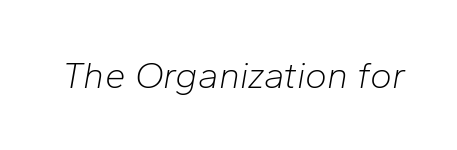
The image shows 37 px light type, italic (leaning right); set normal letter spacing, not underlined; low stroke contrast and a medium x-height.
